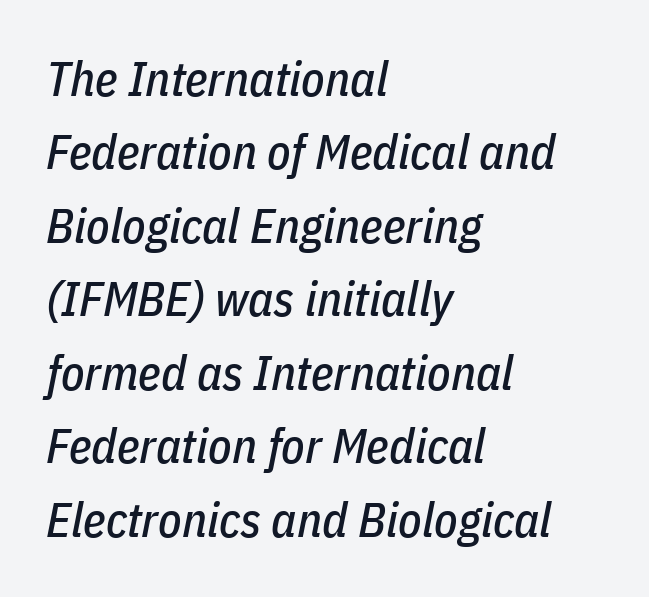
The image shows 48 px condensed type, italic (leaning right); set left-aligned, normal line spacing (1.53x), normal letter spacing, not underlined; low stroke contrast and a medium x-height.
